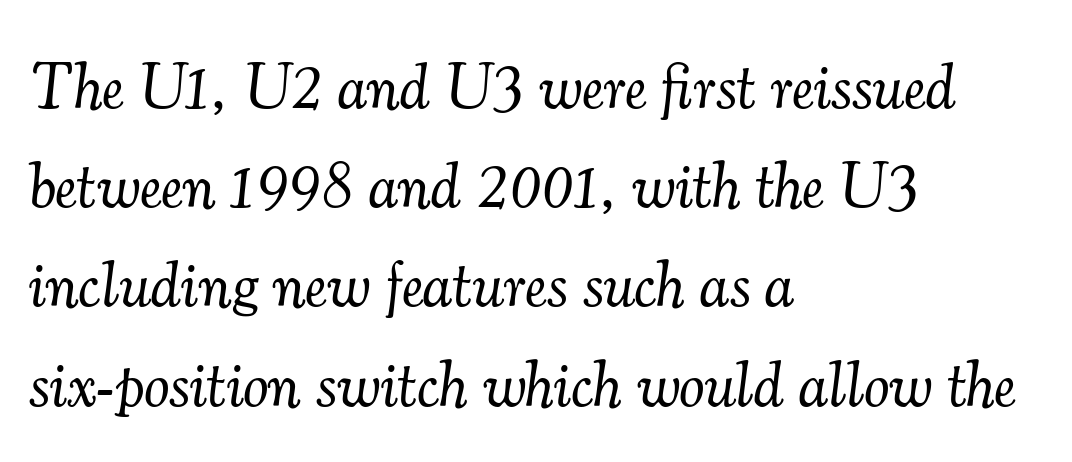
Line beginnings align vertically; line endings do not. The text carries the slant typical of an italic or oblique font. The letters sit at their default tracking, neither squeezed nor spread. Regarding leading, the lines here are spaced in the standard way.
